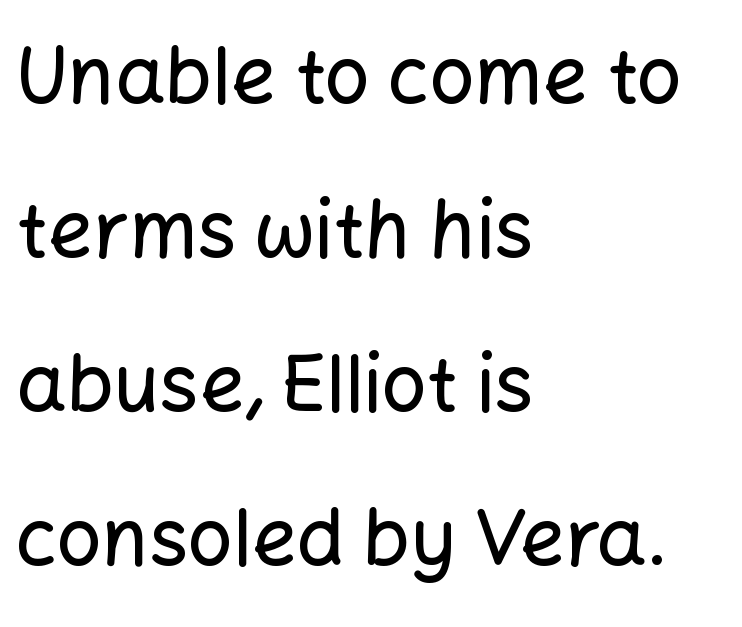
Q: Is the text italic (slanted)? A: No, it is upright.
Q: Is the typeface a serif or a sans-serif typeface? A: Sans-serif.
Q: Is the text underlined? A: No.
Q: How is the paragraph aligned? A: Left-aligned.
Q: Is the spacing between letters normal or unusually wide? A: Normal.
Q: Is the spacing between lines tight, normal or loose? A: Loose.
Q: Width (condensed, normal, or wide)? A: Normal.
Q: Stroke contrast? A: Low.
Q: x-height? A: Medium.
Q: Monospaced? A: No.
